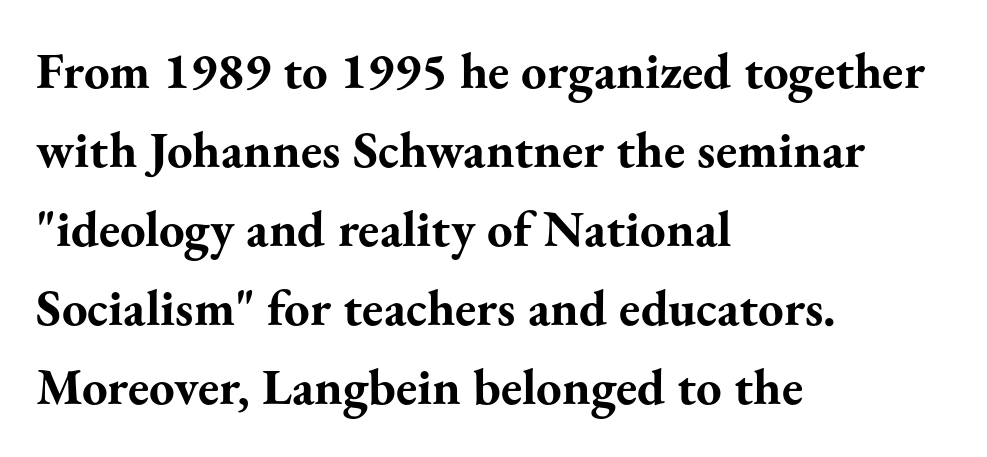
Q: Is the text bold? A: Yes.
Q: Is the text italic (slanted)? A: No, it is upright.
Q: Is the typeface a serif or a sans-serif typeface? A: Serif.
Q: Is the text underlined? A: No.
Q: How is the paragraph aligned? A: Left-aligned.
Q: Is the spacing between letters normal or unusually wide? A: Normal.
Q: Is the spacing between lines tight, normal or loose? A: Normal.
Q: Width (condensed, normal, or wide)? A: Normal.
Q: Stroke contrast? A: Medium.
Q: x-height? A: Small.
Q: Monospaced? A: No.
